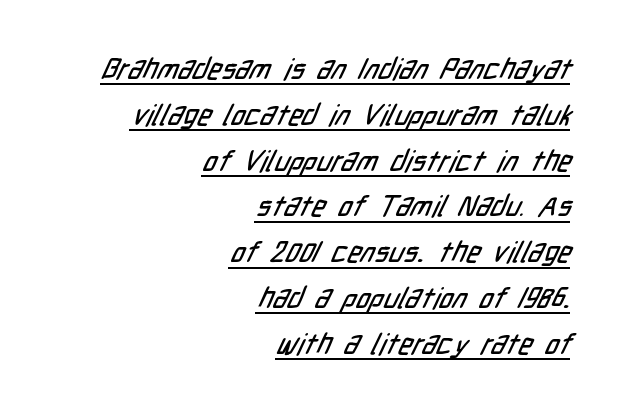
Q: Is the typeface a serif or a sans-serif typeface? A: Sans-serif.
Q: Is the text underlined? A: Yes.
Q: How is the paragraph aligned? A: Right-aligned.
Q: Is the spacing between letters normal or unusually wide? A: Normal.
Q: Is the spacing between lines tight, normal or loose? A: Normal.
Q: Width (condensed, normal, or wide)? A: Condensed.
Q: Stroke contrast? A: Low.
Q: x-height? A: Medium.
Q: Monospaced? A: No.
